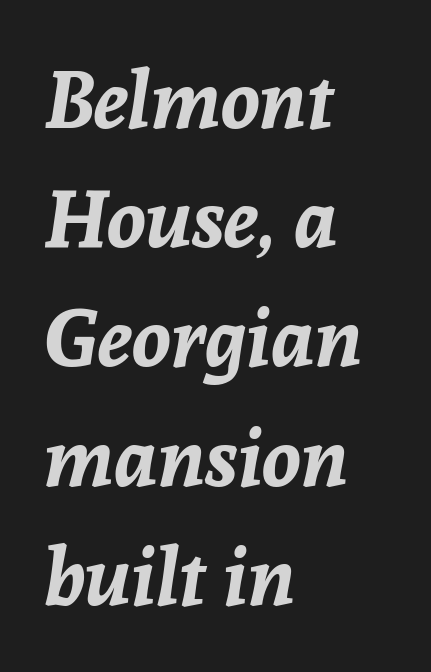
A student would call this left alignment; a typographer would say flush left, rag right. This is oblique type, the kind used for emphasis or titles. Successive baselines arrive at the customary interval. Bare-footed words on every line. The sample has been set heavy, in full bold.
